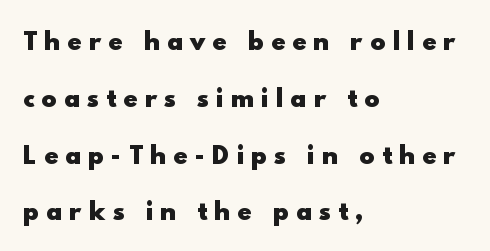
Q: Is the text bold? A: Yes.
Q: Is the text italic (slanted)? A: No, it is upright.
Q: Is the text underlined? A: No.
Q: How is the paragraph aligned? A: Left-aligned.
Q: Is the spacing between letters normal or unusually wide? A: Unusually wide.
Q: Is the spacing between lines tight, normal or loose? A: Loose.
